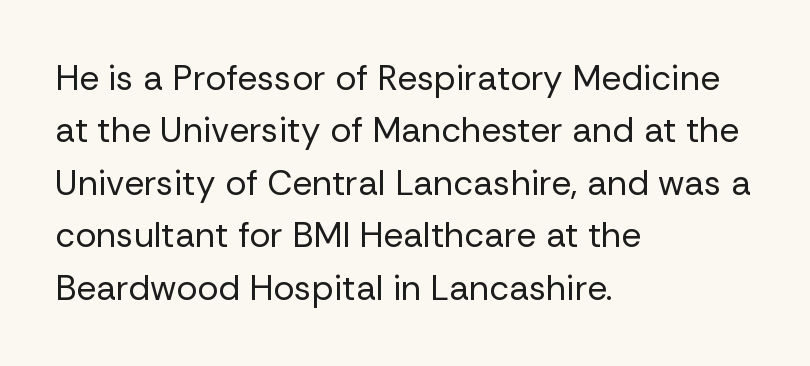
Q: Is the text bold? A: No.
Q: Is the text italic (slanted)? A: No, it is upright.
Q: Is the typeface a serif or a sans-serif typeface? A: Sans-serif.
Q: Is the text underlined? A: No.
Q: How is the paragraph aligned? A: Left-aligned.
Q: Is the spacing between letters normal or unusually wide? A: Normal.
Q: Is the spacing between lines tight, normal or loose? A: Normal.
Q: Width (condensed, normal, or wide)? A: Normal.
Q: Stroke contrast? A: Low.
Q: x-height? A: Medium.
Q: Monospaced? A: No.
